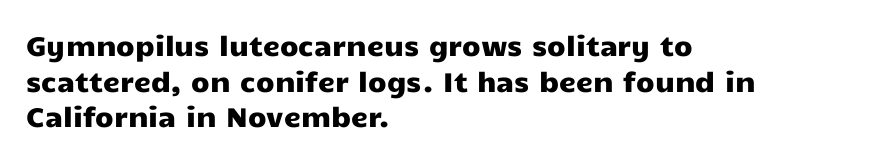
{"italic": "no", "underline": "no", "align": "left", "line_spacing": "normal", "line_spacing_ratio": 1.32, "letter_spacing": "normal", "letter_spacing_em": 0.0, "glyph_px": 27}
